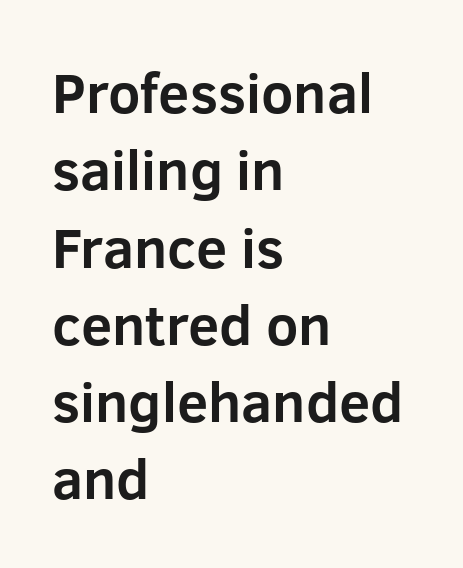
Letterform terminals end flat and unadorned throughout the passage. There is no visible air inserted between adjacent glyphs. No italicization has been applied; the sample stays upright. Summary of vertical rhythm: regular, with standard interline spacing. Check the space under the baseline: it is left empty.
